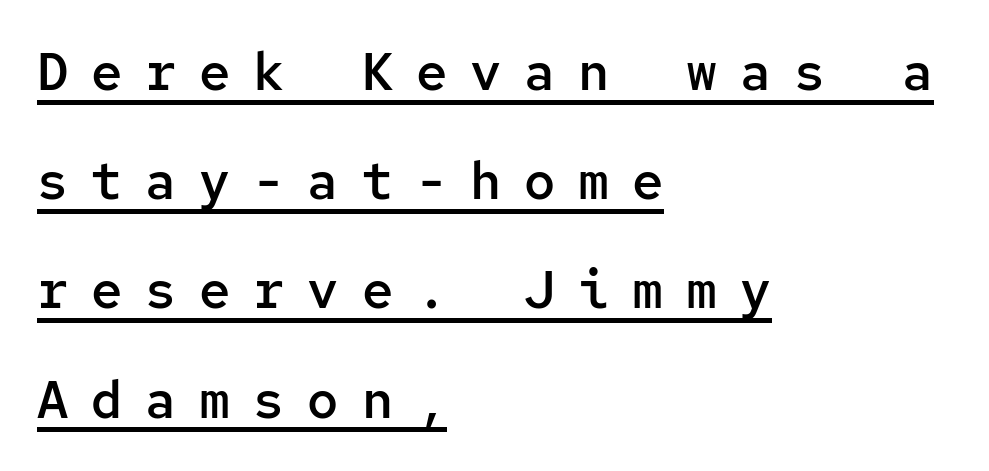
The image shows 52 px semibold sans-serif type, upright, monospaced; set left-aligned, loose line spacing (2.1x), unusually wide letter spacing (+0.44 em), underlined; low stroke contrast and a medium x-height.
